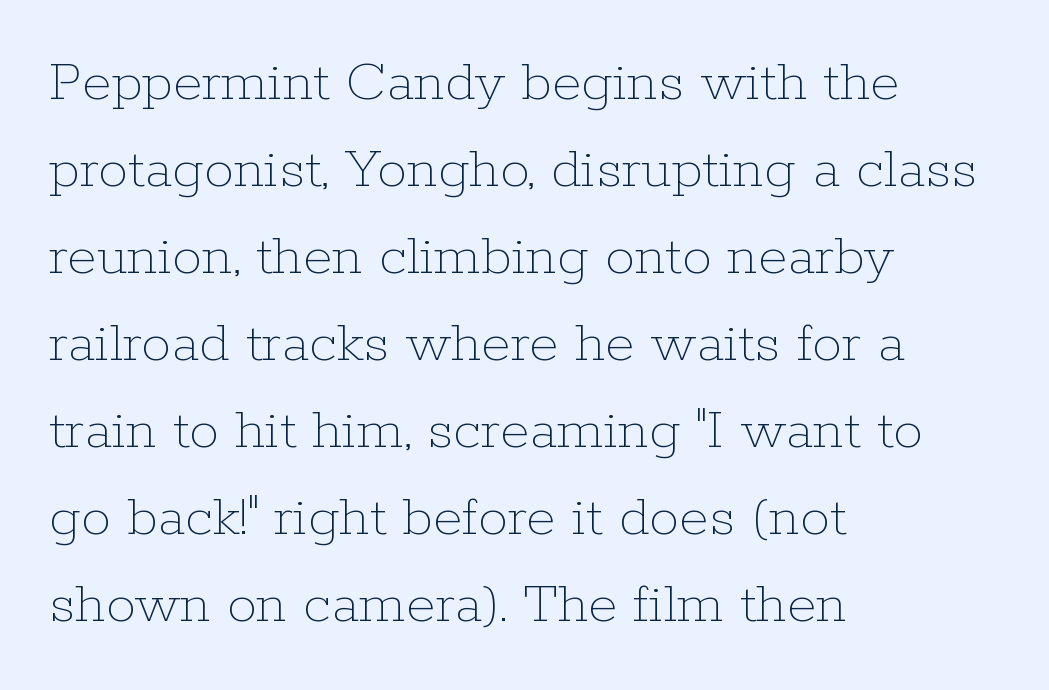
The image shows 60 px thin type, upright; set left-aligned, normal line spacing (1.45x), normal letter spacing, not underlined; low stroke contrast and a medium x-height.
